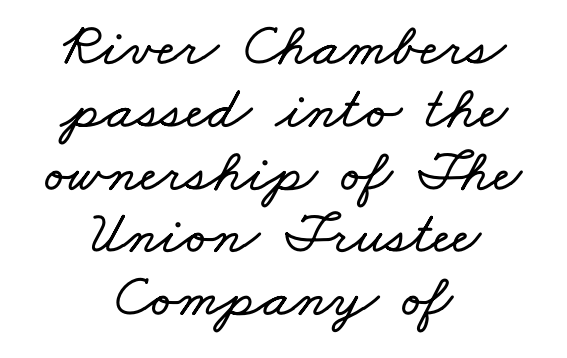
Each letter keeps its own natural width here, so spacing adapts to shape. This rendering features lettering with no underline. Inter-character spacing is left at the font's built-in metrics. A student would call this center alignment; a typographer would say set centered.
